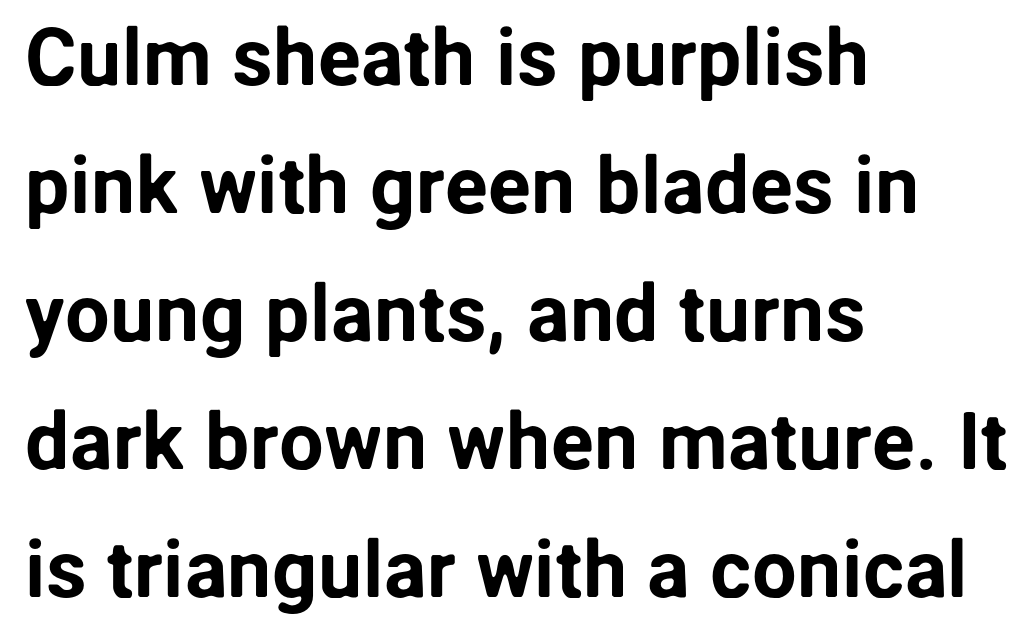
Spacing verdict: proportional, widths tailored to each character. The space between consecutive lines is moderate. The space beneath each line is pristine and unruled. Each line starts at the same left margin while the right side varies. Are there feet on the stems? There aren't — it's a sans. Characters remain perfectly vertical along every line.
